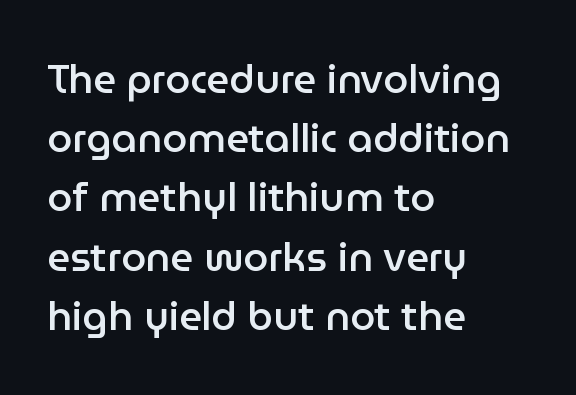
Whoever set this chose a conventional vertical rhythm. A typesetter would call this zero additional tracking. Posture: straight, roman, zero tilt. Are there feet on the stems? There aren't — it's a sans.
